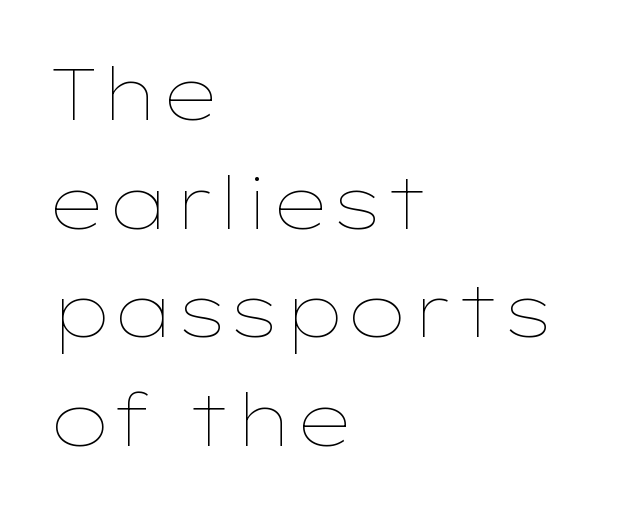
This sample keeps an unexceptional amount of space between lines. Bold? No — there's no thickening of the strokes. The lines in this sample share a left origin and differ only in where they stop. Vertical strokes here are truly vertical. Honestly, there is no underline to notice here at all. You could call the tracking neutral — neither tight nor loose.
